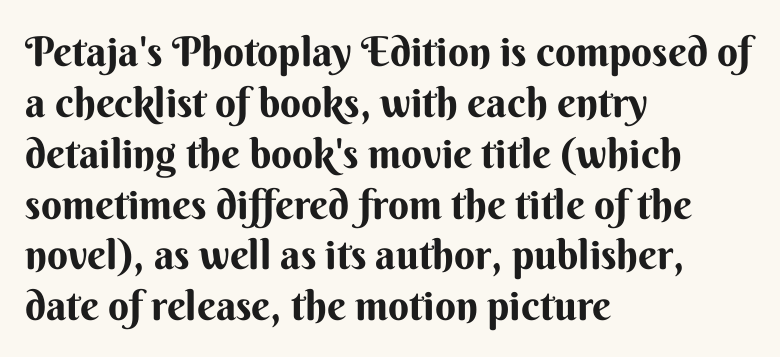
{"serif": "no", "italic": "no", "bold": "yes", "weight": "bold", "width": "normal", "stroke_contrast": "medium", "x_height": "small", "monospaced": "no", "underline": "no", "align": "left", "line_spacing_ratio": 1.24, "letter_spacing": "normal", "letter_spacing_em": 0.0, "glyph_px": 41}
